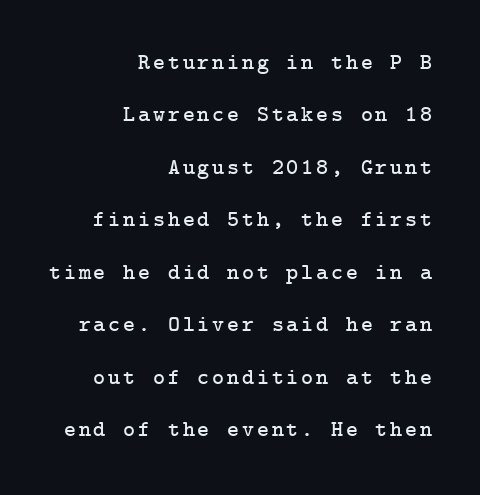
Q: Is the text italic (slanted)? A: No, it is upright.
Q: Is the text underlined? A: No.
Q: How is the paragraph aligned? A: Right-aligned.
Q: Is the spacing between lines tight, normal or loose? A: Loose.
